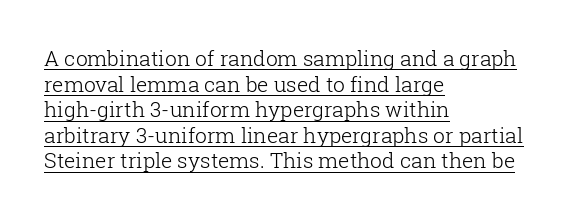
{"italic": "no", "bold": "no", "underline": "yes", "align": "left", "line_spacing_ratio": 1.22, "letter_spacing": "normal", "letter_spacing_em": 0.0, "glyph_px": 21}
